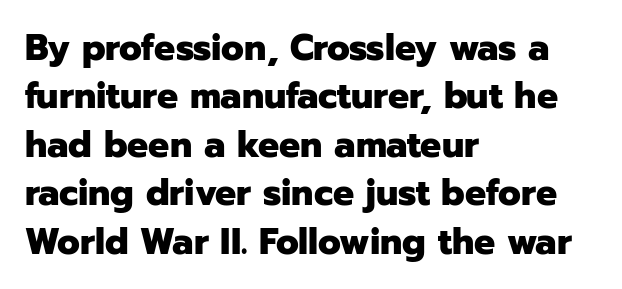
Heavy, bold letterforms. Is this a sans? Yes — the strokes have no serifs. The foot of each line stays bare and open. Characters remain perfectly vertical along every line. Leftover space on each line is placed entirely after the last word. Reading down the column, the eye jumps a familiar distance to each next line.
